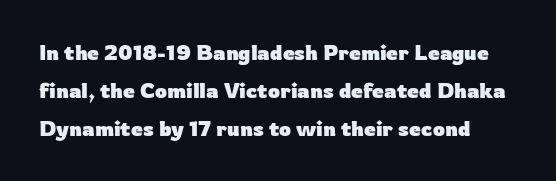
Its strokes are broad and dark, the hallmark of bold type. Quick note: not italic, upright. Observe the ordinary spacing: letters are neighbours, not strangers. Nobody drew a line under any word here.
